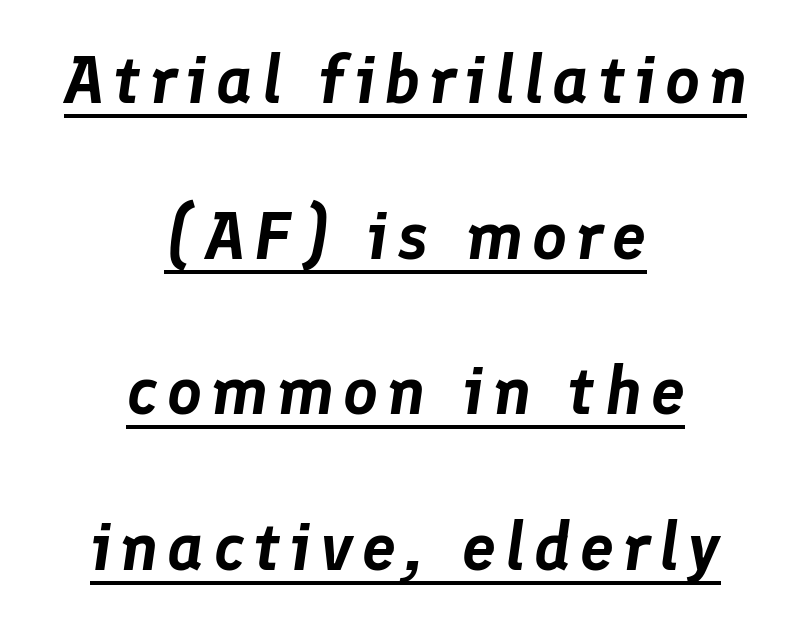
The image shows 68 px text type, italic (leaning right); set centered, loose line spacing (2.29x), underlined; low stroke contrast and a medium x-height.
